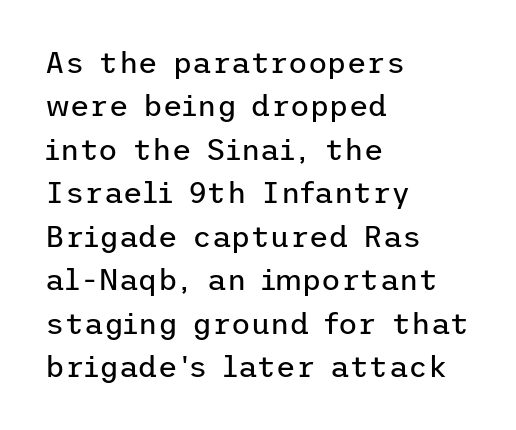
The lines are quadded left. The weight tops out at a normal text grade. Notice how the stems are strictly vertical — no italics here. The lines sit at an ordinary, default distance from one another.
